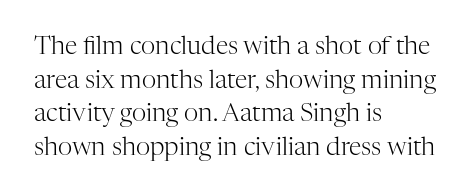
{"italic": "no", "bold": "no", "underline": "no", "align": "left", "line_spacing": "normal", "line_spacing_ratio": 1.35, "letter_spacing": "normal", "letter_spacing_em": 0.0, "glyph_px": 25}
